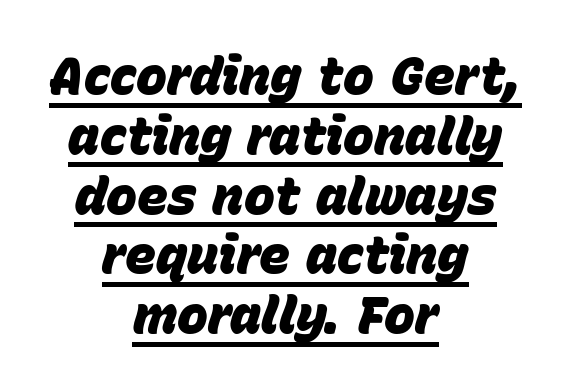
{"italic": "yes", "lean": "right", "slant_degrees": 15, "bold": "yes", "weight": "heavy", "width": "normal", "stroke_contrast": "low", "x_height": "large", "monospaced": "no", "underline": "yes", "align": "center", "line_spacing": "tight", "line_spacing_ratio": 1.15, "letter_spacing": "normal", "letter_spacing_em": 0.0, "glyph_px": 52}
